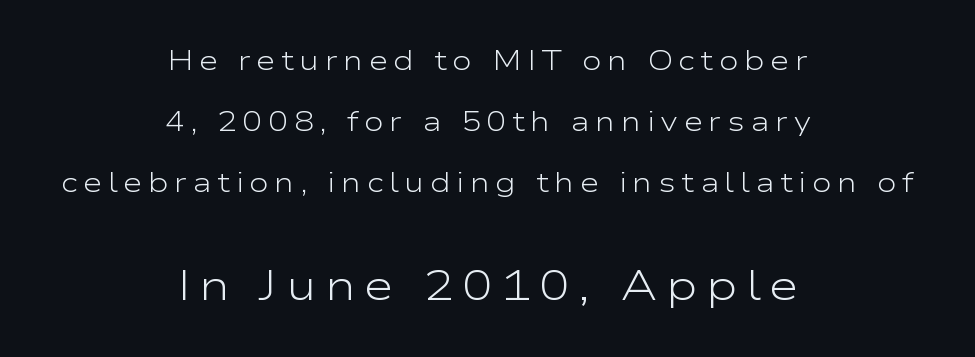
Q: Is the text bold? A: No.
Q: Is the text italic (slanted)? A: No, it is upright.
Q: Is the typeface a serif or a sans-serif typeface? A: Sans-serif.
Q: Is the text underlined? A: No.
Q: How is the paragraph aligned? A: Centered.
Q: Is the spacing between letters normal or unusually wide? A: Unusually wide.
Q: Is the spacing between lines tight, normal or loose? A: Loose.
Q: Which block of text is set in a larger size, the first (top) or the second (bottom)? A: The second (bottom) one.
Q: Width (condensed, normal, or wide)? A: Wide.
Q: Stroke contrast? A: Low.
Q: x-height? A: Medium.
Q: Monospaced? A: No.
